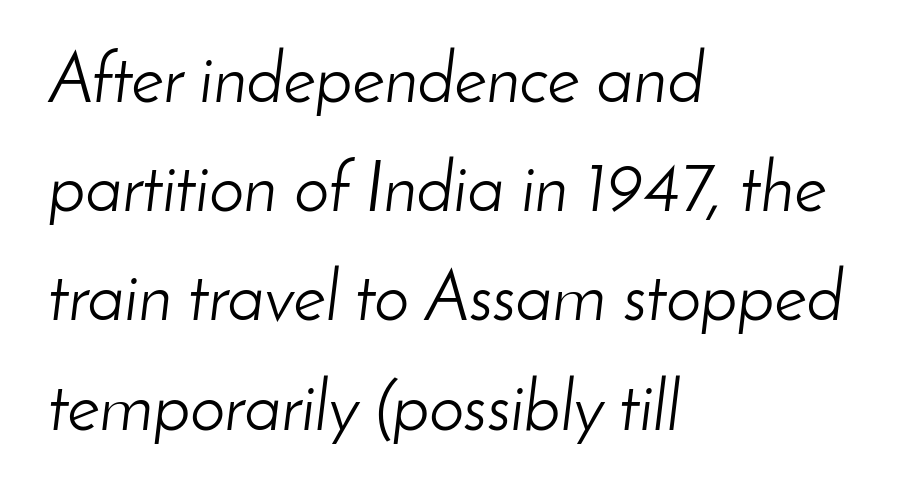
The image shows 70 px light type, italic (leaning right); set left-aligned, normal line spacing (1.56x), normal letter spacing, not underlined; low stroke contrast and a small x-height.
